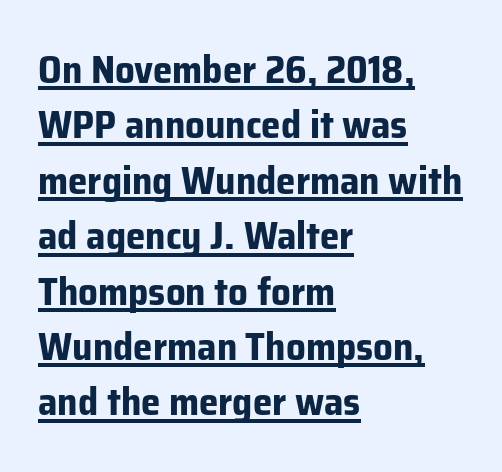
Q: Is the text bold? A: Yes.
Q: Is the text italic (slanted)? A: No, it is upright.
Q: Is the typeface a serif or a sans-serif typeface? A: Sans-serif.
Q: Is the text underlined? A: Yes.
Q: How is the paragraph aligned? A: Left-aligned.
Q: Is the spacing between letters normal or unusually wide? A: Normal.
Q: Is the spacing between lines tight, normal or loose? A: Normal.
Q: Width (condensed, normal, or wide)? A: Normal.
Q: Stroke contrast? A: Low.
Q: x-height? A: Medium.
Q: Monospaced? A: No.
